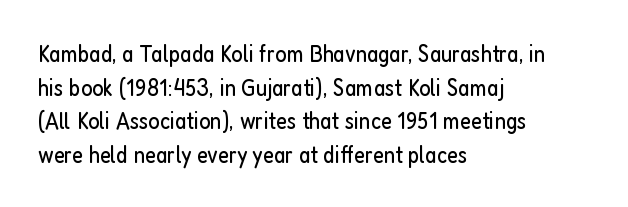
Q: Is the text bold? A: No.
Q: Is the text italic (slanted)? A: No, it is upright.
Q: Is the text underlined? A: No.
Q: How is the paragraph aligned? A: Left-aligned.
Q: Is the spacing between letters normal or unusually wide? A: Normal.
Q: Is the spacing between lines tight, normal or loose? A: Normal.
